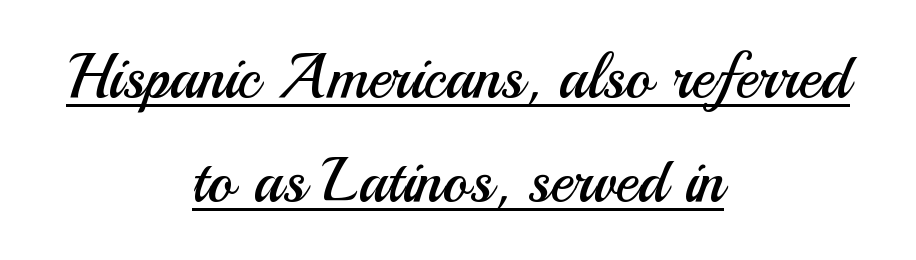
Q: Is the text bold? A: No.
Q: Is the text italic (slanted)? A: Yes.
Q: Is the typeface a serif or a sans-serif typeface? A: Sans-serif.
Q: Is the text underlined? A: Yes.
Q: How is the paragraph aligned? A: Centered.
Q: Is the spacing between letters normal or unusually wide? A: Normal.
Q: Width (condensed, normal, or wide)? A: Normal.
Q: Stroke contrast? A: Medium.
Q: x-height? A: Small.
Q: Monospaced? A: No.
